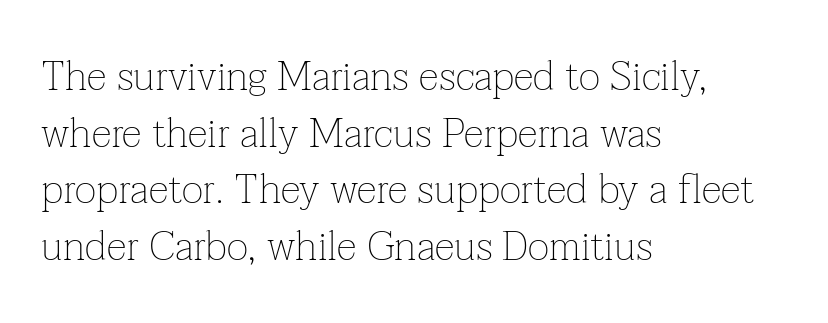
Q: Is the text bold? A: No.
Q: Is the text italic (slanted)? A: No, it is upright.
Q: Is the typeface a serif or a sans-serif typeface? A: Serif.
Q: Is the text underlined? A: No.
Q: How is the paragraph aligned? A: Left-aligned.
Q: Is the spacing between letters normal or unusually wide? A: Normal.
Q: Is the spacing between lines tight, normal or loose? A: Normal.
Q: Width (condensed, normal, or wide)? A: Normal.
Q: Stroke contrast? A: Low.
Q: x-height? A: Medium.
Q: Monospaced? A: No.
